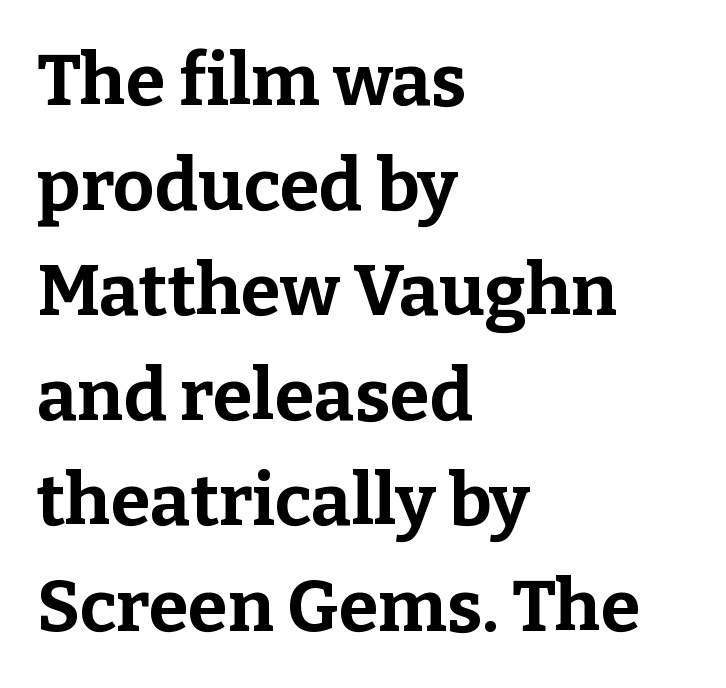
Q: Is the text bold? A: Yes.
Q: Is the text italic (slanted)? A: No, it is upright.
Q: Is the typeface a serif or a sans-serif typeface? A: Serif.
Q: Is the text underlined? A: No.
Q: How is the paragraph aligned? A: Left-aligned.
Q: Is the spacing between letters normal or unusually wide? A: Normal.
Q: Is the spacing between lines tight, normal or loose? A: Normal.
Q: Width (condensed, normal, or wide)? A: Normal.
Q: Stroke contrast? A: Low.
Q: x-height? A: Medium.
Q: Monospaced? A: No.
